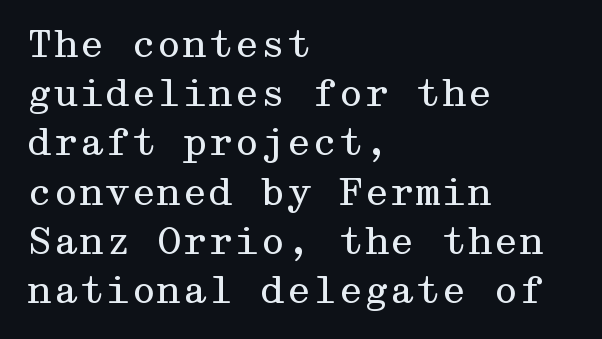
Q: Is the text bold? A: No.
Q: Is the text italic (slanted)? A: No, it is upright.
Q: Is the typeface a serif or a sans-serif typeface? A: Serif.
Q: Is the text underlined? A: No.
Q: How is the paragraph aligned? A: Left-aligned.
Q: Is the spacing between letters normal or unusually wide? A: Normal.
Q: Is the spacing between lines tight, normal or loose? A: Normal.
Q: Width (condensed, normal, or wide)? A: Wide.
Q: Stroke contrast? A: Medium.
Q: x-height? A: Medium.
